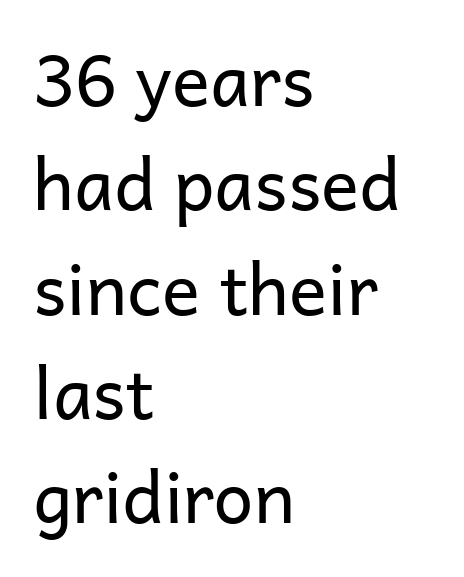
The typography opts for an upright posture over an oblique one. Note the varied advance widths — an 'i' is clearly narrower than an 'm'. In terms of leading, this rendering sits right in the middle. The area under the type is left untouched.
